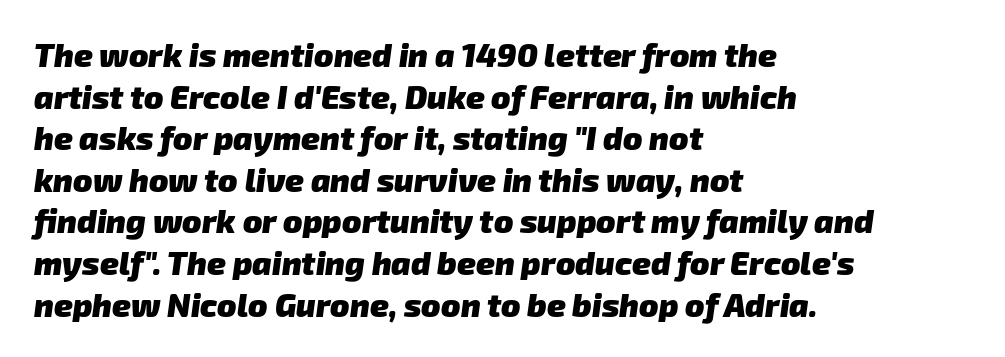
{"serif": "no", "bold": "yes", "weight": "heavy", "width": "normal", "stroke_contrast": "low", "x_height": "medium", "monospaced": "no", "underline": "no", "align": "left", "line_spacing": "normal", "line_spacing_ratio": 1.3, "letter_spacing": "normal", "letter_spacing_em": 0.0, "glyph_px": 32}
